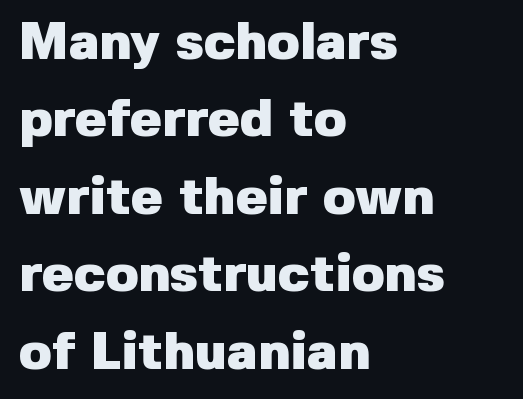
{"serif": "no", "italic": "no", "bold": "yes", "weight": "heavy", "width": "normal", "stroke_contrast": "low", "x_height": "medium", "monospaced": "no", "underline": "no", "align": "left", "line_spacing": "normal", "line_spacing_ratio": 1.46, "letter_spacing": "normal", "letter_spacing_em": 0.0, "glyph_px": 53}
